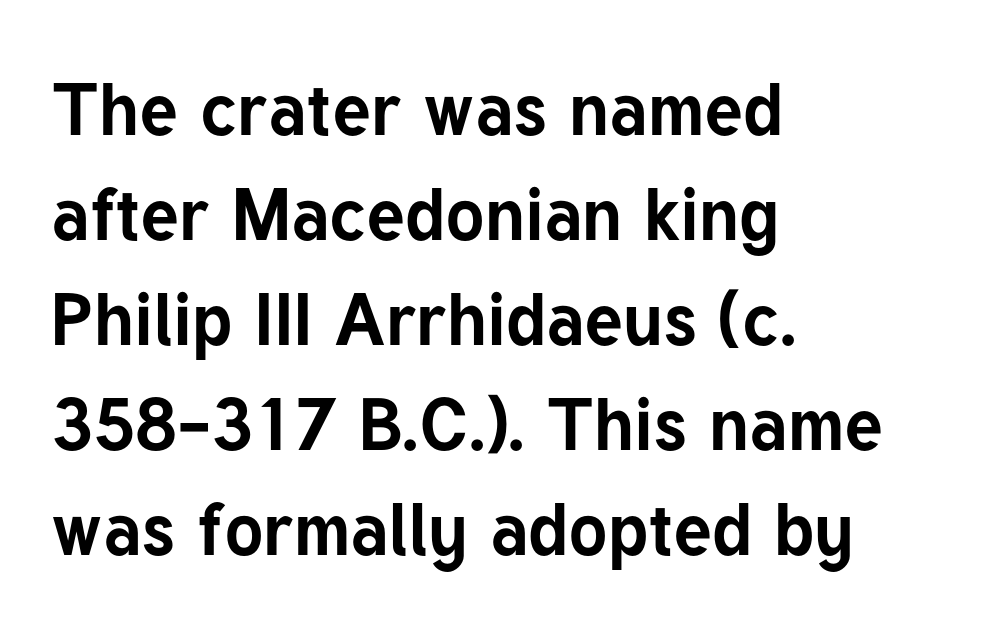
{"serif": "no", "italic": "no", "bold": "yes", "weight": "bold", "width": "normal", "stroke_contrast": "low", "x_height": "medium", "monospaced": "no", "underline": "no", "align": "left", "line_spacing": "normal", "line_spacing_ratio": 1.44, "letter_spacing": "normal", "letter_spacing_em": 0.0, "glyph_px": 73}
